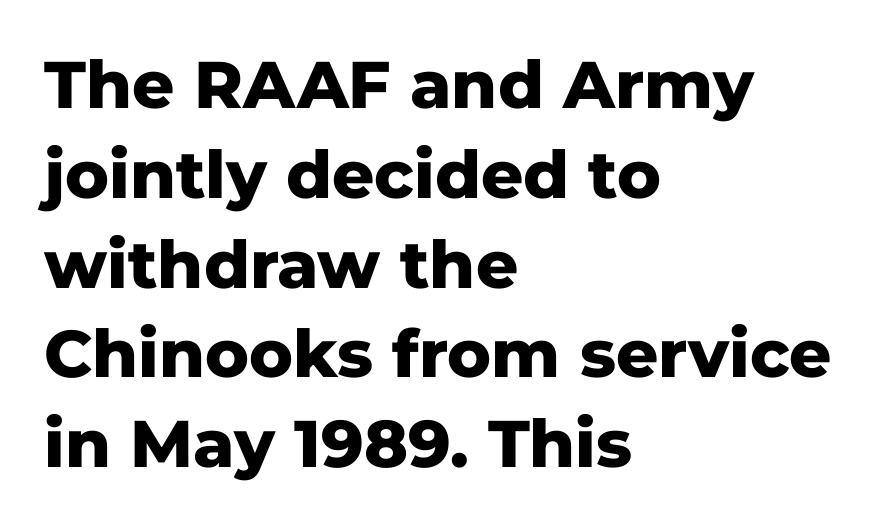
{"serif": "no", "italic": "no", "bold": "yes", "weight": "heavy", "width": "normal", "stroke_contrast": "low", "x_height": "medium", "monospaced": "no", "underline": "no", "align": "left", "line_spacing": "normal", "line_spacing_ratio": 1.36, "letter_spacing": "normal", "letter_spacing_em": 0.0, "glyph_px": 66}
